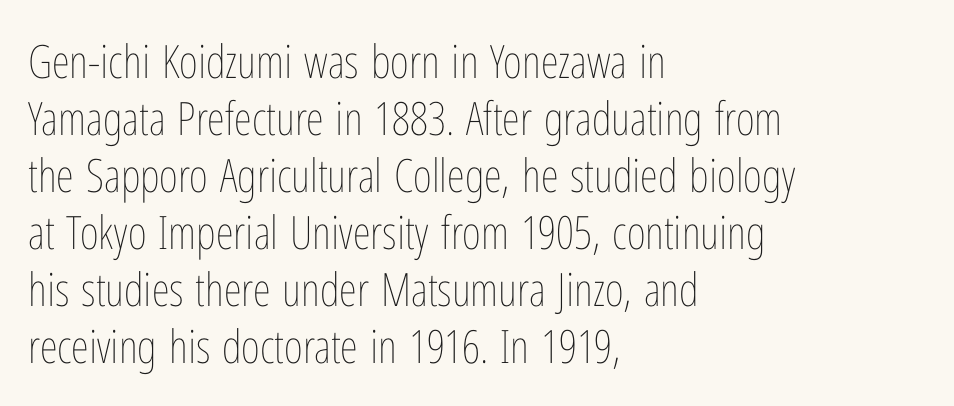
The image shows 46 px thin, condensed type, upright; set left-aligned, line spacing 1.24x, normal letter spacing, not underlined; low stroke contrast and a medium x-height.
